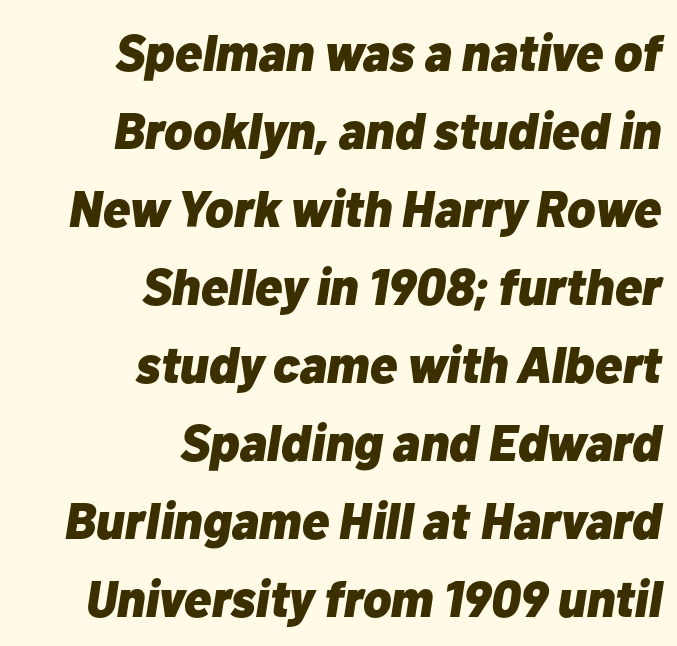
Reading down the column, the eye jumps a familiar distance to each next line. Characters are canted at an angle relative to the baseline's perpendicular. Nothing unusual about the tracking: characters are spaced as the font intends. Is this a fixed-width face? No — the glyphs have proportional, varying widths.
